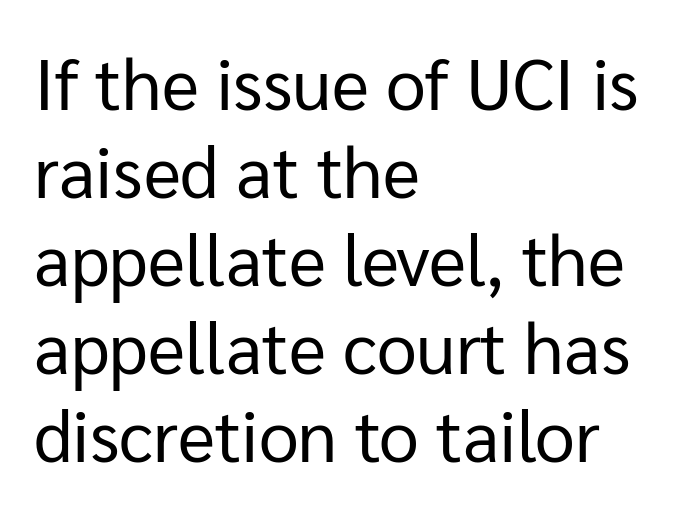
{"serif": "no", "italic": "no", "bold": "no", "weight": "regular", "width": "normal", "stroke_contrast": "low", "x_height": "medium", "monospaced": "no", "underline": "no", "align": "left", "line_spacing_ratio": 1.24, "letter_spacing": "normal", "letter_spacing_em": 0.0, "glyph_px": 71}
